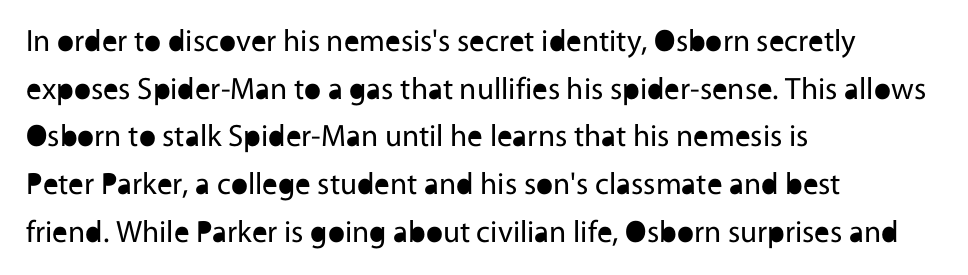
{"serif": "no", "italic": "no", "bold": "no", "weight": "regular", "width": "normal", "x_height": "medium", "monospaced": "no", "underline": "no", "align": "left", "line_spacing": "normal", "line_spacing_ratio": 1.54, "letter_spacing": "normal", "letter_spacing_em": 0.0, "glyph_px": 31}
